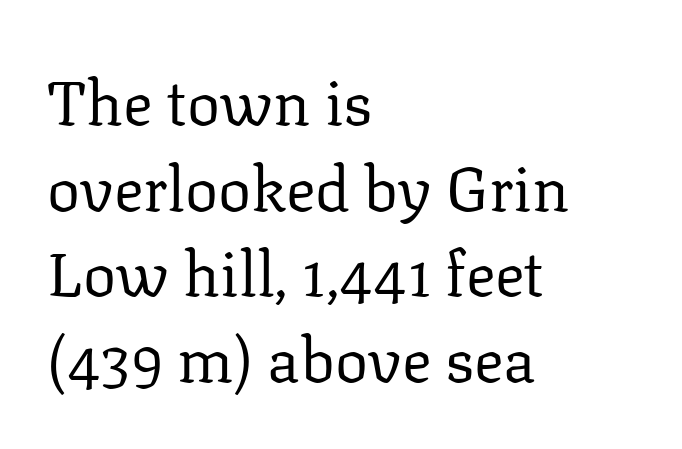
{"serif": "yes", "italic": "no", "bold": "no", "weight": "regular", "width": "normal", "stroke_contrast": "low", "x_height": "medium", "monospaced": "no", "underline": "no", "align": "left", "line_spacing": "normal", "line_spacing_ratio": 1.38, "letter_spacing": "normal", "letter_spacing_em": 0.0, "glyph_px": 62}
